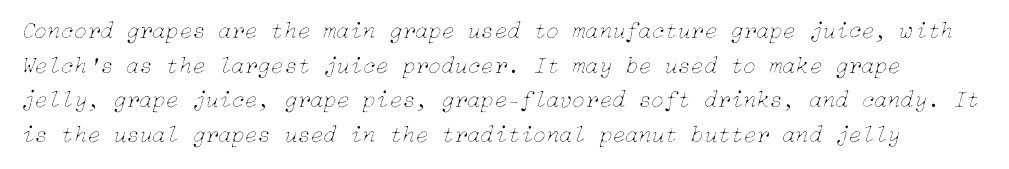
The image shows 24 px text type, italic (leaning right); set normal line spacing (1.44x), normal letter spacing, not underlined.
